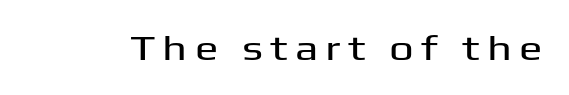
{"serif": "no", "italic": "no", "width": "wide", "stroke_contrast": "medium", "x_height": "medium", "monospaced": "no", "underline": "no", "letter_spacing": "wide", "letter_spacing_em": 0.2, "glyph_px": 35}
